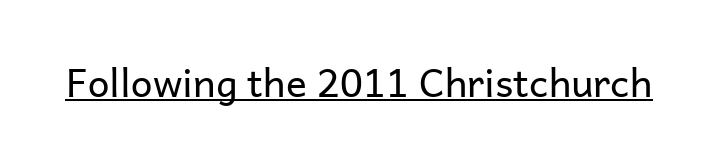
{"serif": "no", "italic": "no", "bold": "no", "weight": "regular", "width": "normal", "stroke_contrast": "low", "x_height": "medium", "monospaced": "no", "underline": "yes", "letter_spacing": "normal", "letter_spacing_em": 0.0, "glyph_px": 39}
